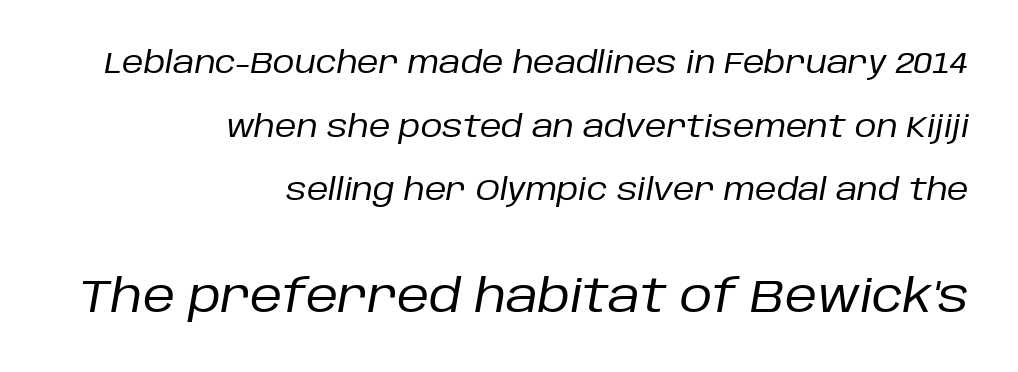
Q: Is the text bold? A: No.
Q: Is the text italic (slanted)? A: Yes, it leans right by about 10 degrees.
Q: Is the text underlined? A: No.
Q: How is the paragraph aligned? A: Right-aligned.
Q: Is the spacing between letters normal or unusually wide? A: Normal.
Q: Is the spacing between lines tight, normal or loose? A: Loose.
Q: Which block of text is set in a larger size, the first (top) or the second (bottom)? A: The second (bottom) one.
Q: Width (condensed, normal, or wide)? A: Normal.
Q: Stroke contrast? A: Low.
Q: x-height? A: Large.
Q: Monospaced? A: No.
